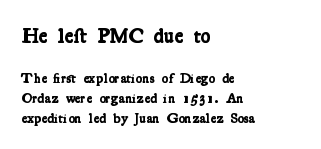
The image shows 21 px bold type; set left-aligned, normal line spacing (1.43x), normal letter spacing, not underlined; the first (top) block is 1.5x larger.
